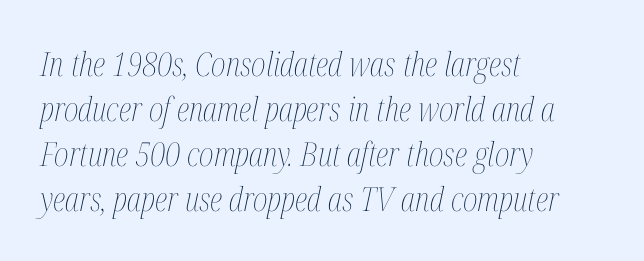
The font is comparable to plain body text, perhaps lighter. A normal amount of white space separates one row of letters from the next. Just letters on the line, the space beneath them empty. Does extra space separate the letters? No, they use regular spacing. Observe the lean: these are italic letterforms.
